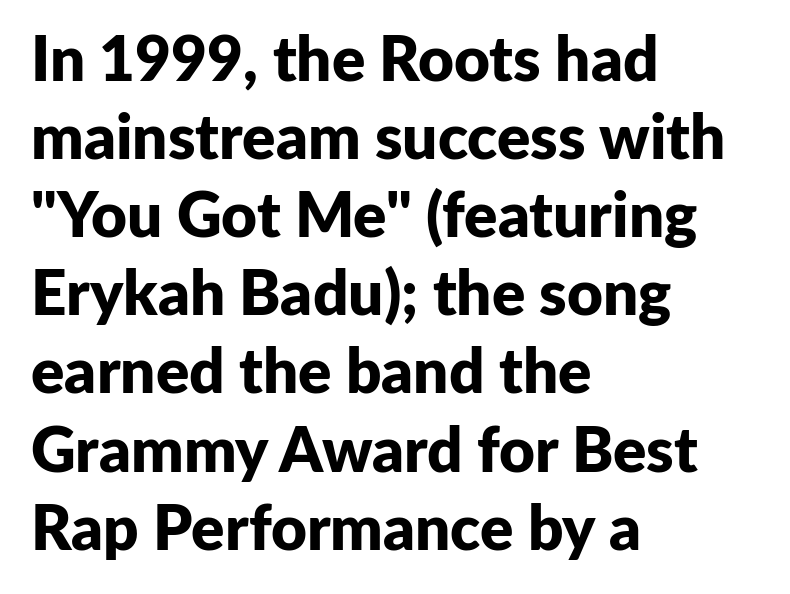
The image shows 62 px bold sans-serif type, upright; set left-aligned, normal line spacing (1.26x), normal letter spacing, not underlined; low stroke contrast and a medium x-height.
